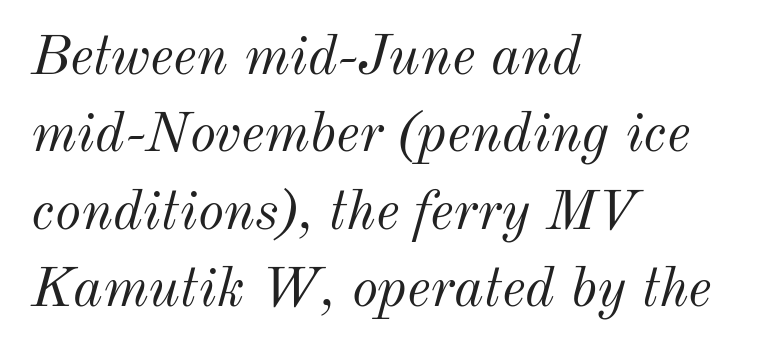
{"italic": "yes", "lean": "right", "slant_degrees": 12, "bold": "no", "weight": "light", "width": "normal", "stroke_contrast": "medium", "x_height": "small", "monospaced": "no", "underline": "no", "align": "left", "line_spacing": "normal", "line_spacing_ratio": 1.38, "letter_spacing": "normal", "letter_spacing_em": 0.0, "glyph_px": 56}
